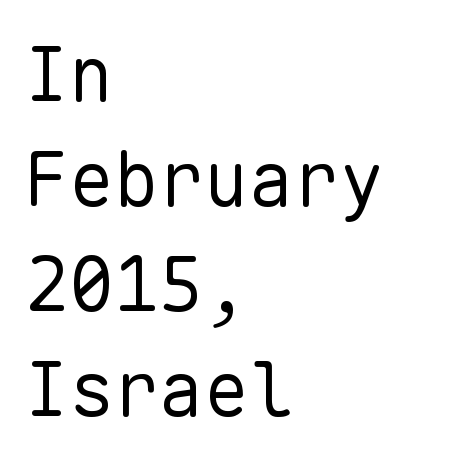
{"serif": "no", "italic": "no", "bold": "no", "weight": "regular", "width": "normal", "stroke_contrast": "low", "x_height": "medium", "monospaced": "yes", "underline": "no", "align": "left", "line_spacing": "normal", "line_spacing_ratio": 1.4, "letter_spacing": "normal", "letter_spacing_em": 0.0, "glyph_px": 75}
